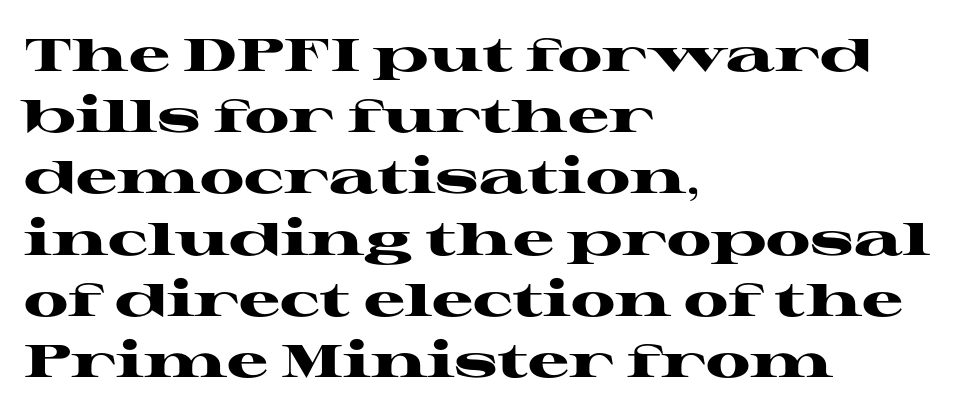
The image shows 46 px heavy, wide serif type, upright; set left-aligned, normal line spacing (1.33x), normal letter spacing, not underlined; high stroke contrast and a medium x-height.
